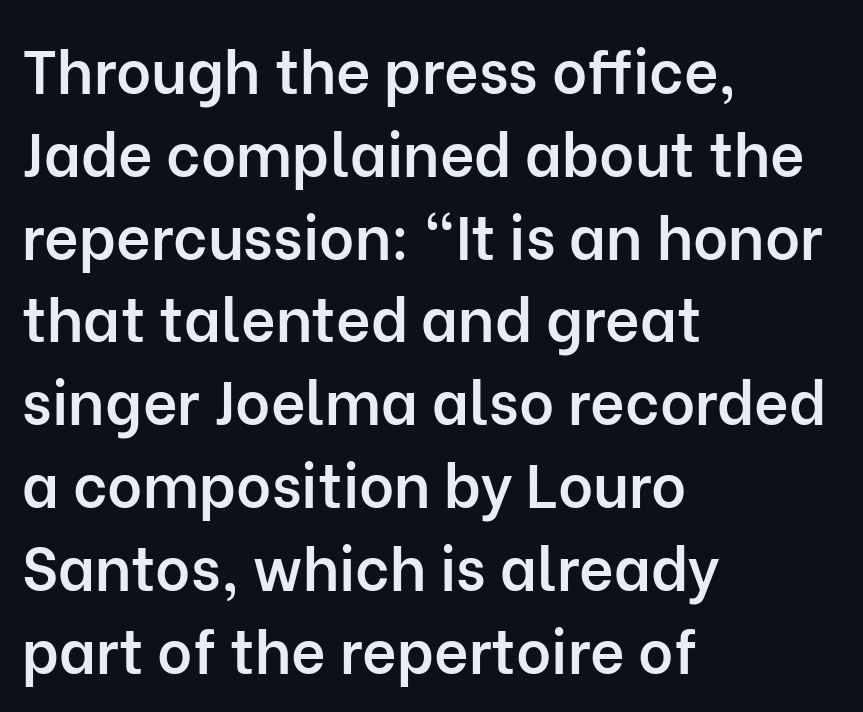
The image shows 60 px semibold sans-serif type, upright; set left-aligned, normal line spacing (1.38x), normal letter spacing, not underlined; low stroke contrast and a medium x-height.
